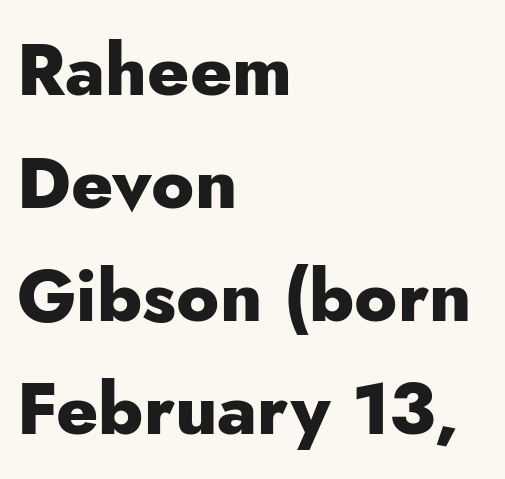
Underlining? Definitely not there. Posture: vertical. Notice how the passage keeps a crisp vertical edge on the left only. Notice how thick the strokes are: this is what a full bold looks like. Default kerning and tracking; the words read as compact shapes. Nope, no serifs anywhere on these letters.
